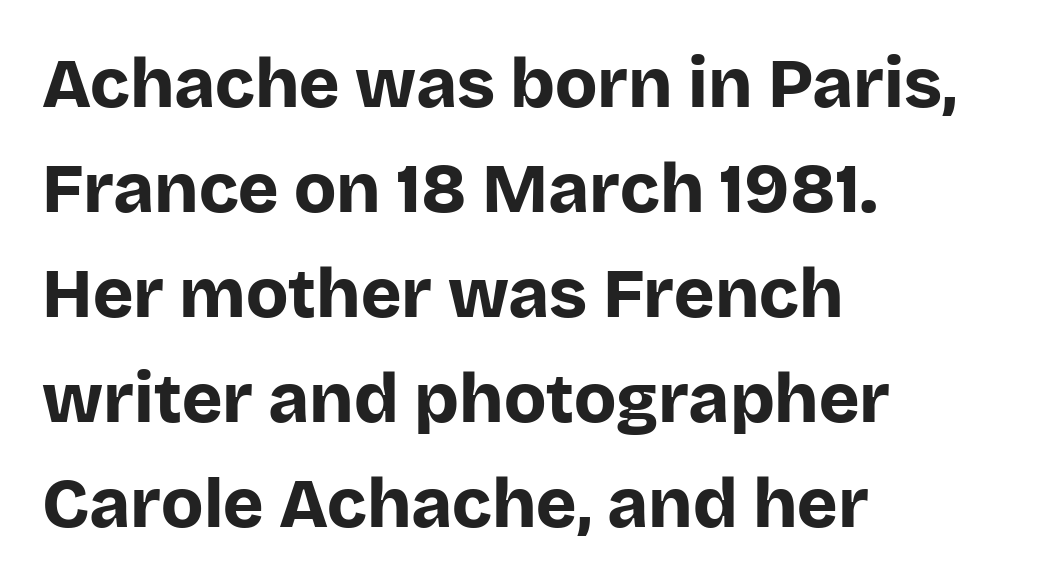
{"serif": "no", "italic": "no", "bold": "yes", "weight": "bold", "width": "normal", "stroke_contrast": "low", "x_height": "large", "monospaced": "no", "underline": "no", "align": "left", "line_spacing": "normal", "line_spacing_ratio": 1.52, "letter_spacing": "normal", "letter_spacing_em": 0.0, "glyph_px": 69}
